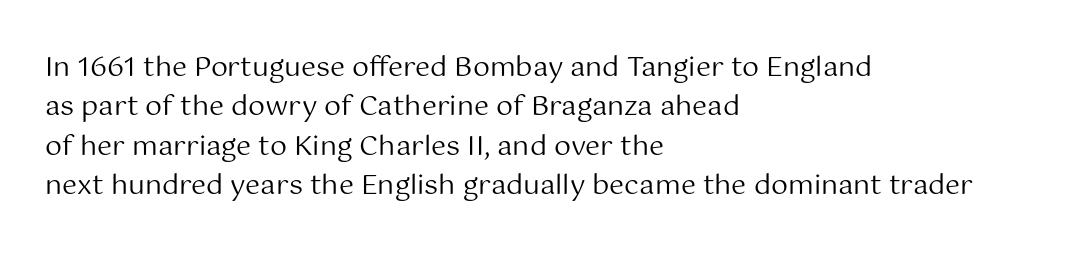
{"italic": "no", "bold": "no", "underline": "no", "align": "left", "line_spacing": "normal", "line_spacing_ratio": 1.46, "letter_spacing": "normal", "letter_spacing_em": 0.0, "glyph_px": 27}
